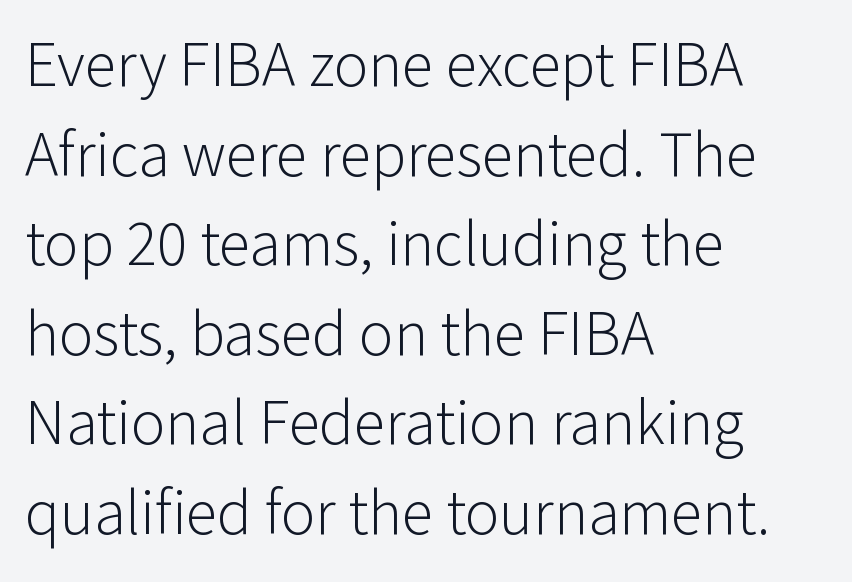
The image shows 64 px light sans-serif type, upright; set left-aligned, normal line spacing (1.4x), normal letter spacing, not underlined; low stroke contrast and a medium x-height.
